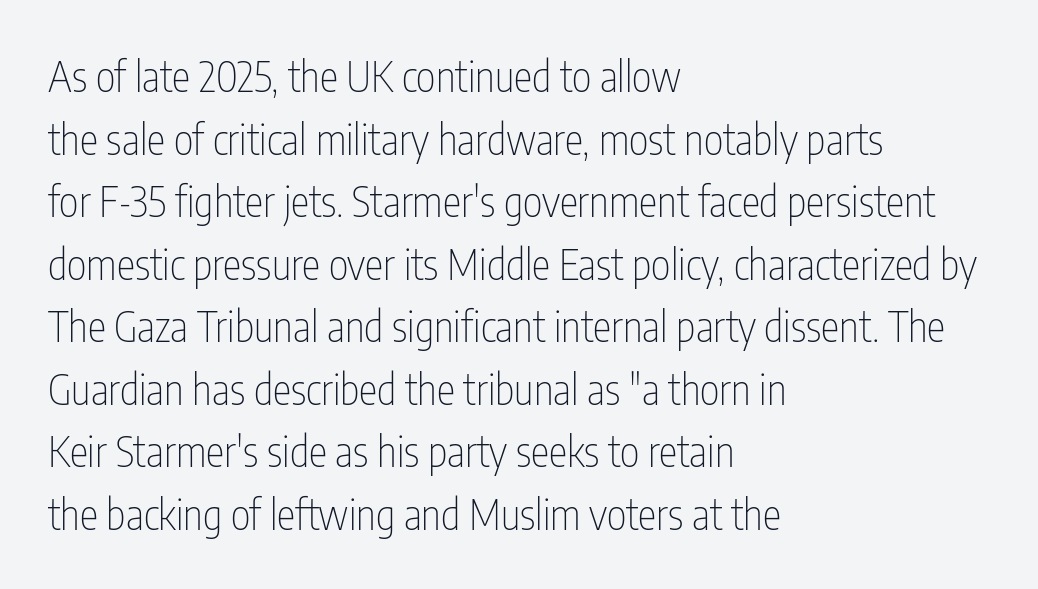
The image shows 42 px thin, condensed sans-serif type, upright; set left-aligned, normal line spacing (1.49x), normal letter spacing, not underlined; low stroke contrast and a medium x-height.
